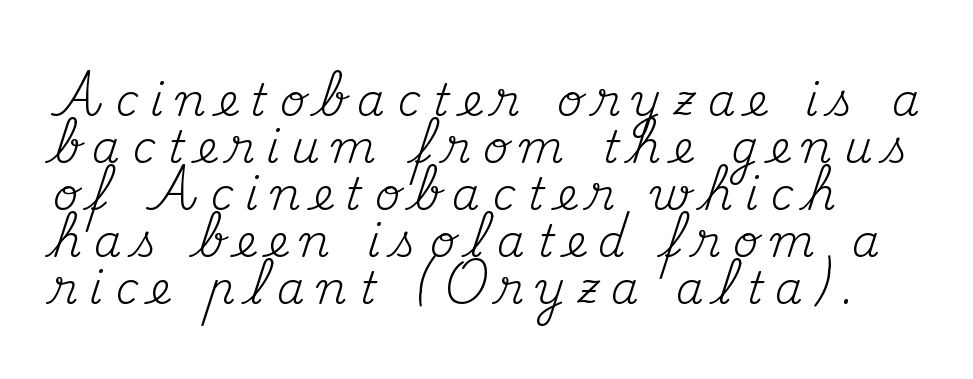
{"serif": "yes", "bold": "no", "weight": "regular", "width": "normal", "stroke_contrast": "medium", "x_height": "small", "monospaced": "no", "underline": "no", "line_spacing": "tight", "line_spacing_ratio": 1.07, "letter_spacing": "wide", "letter_spacing_em": 0.28, "glyph_px": 44}
